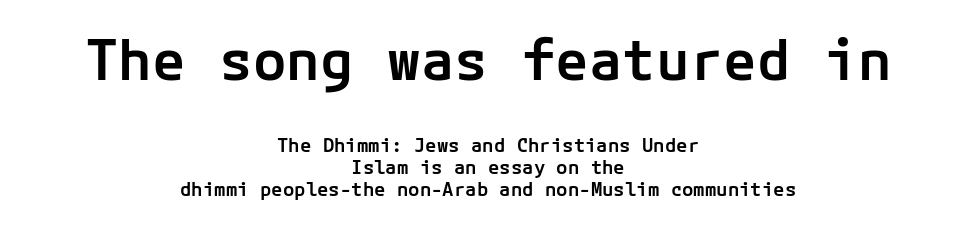
{"serif": "no", "italic": "no", "bold": "semi", "weight": "semibold", "width": "normal", "stroke_contrast": "low", "x_height": "medium", "underline": "no", "align": "center", "line_spacing": "tight", "line_spacing_ratio": 1.15, "letter_spacing": "normal", "letter_spacing_em": 0.0, "larger_block": "first", "size_ratio": 2.95, "glyph_px": 56}
